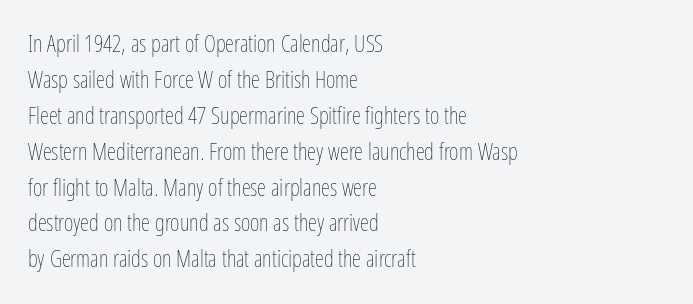
The foot of each line stays bare and open. It's the straight-up-and-down kind of type. The gaps between neighbouring characters are ordinary and unremarkable. A normal amount of white space separates one row of letters from the next. Typeset ragged right — the left edge is the straight one. Is the stroke heavy? The answer is a plain regular-or-lighter.
